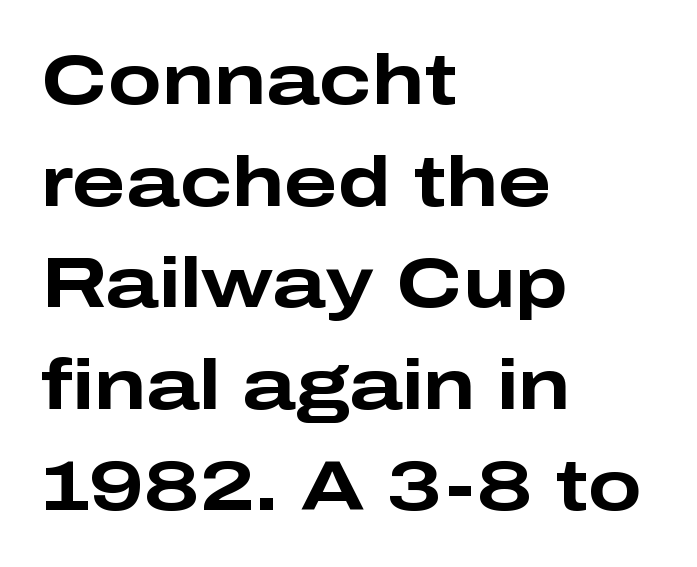
{"serif": "no", "italic": "no", "bold": "yes", "weight": "bold", "width": "wide", "stroke_contrast": "low", "x_height": "medium", "monospaced": "no", "underline": "no", "align": "left", "line_spacing": "normal", "line_spacing_ratio": 1.43, "letter_spacing": "normal", "letter_spacing_em": 0.0, "glyph_px": 71}
